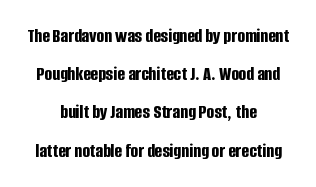
Q: Is the text bold? A: Yes.
Q: Is the text italic (slanted)? A: No, it is upright.
Q: Is the text underlined? A: No.
Q: How is the paragraph aligned? A: Centered.
Q: Is the spacing between letters normal or unusually wide? A: Normal.
Q: Is the spacing between lines tight, normal or loose? A: Loose.
